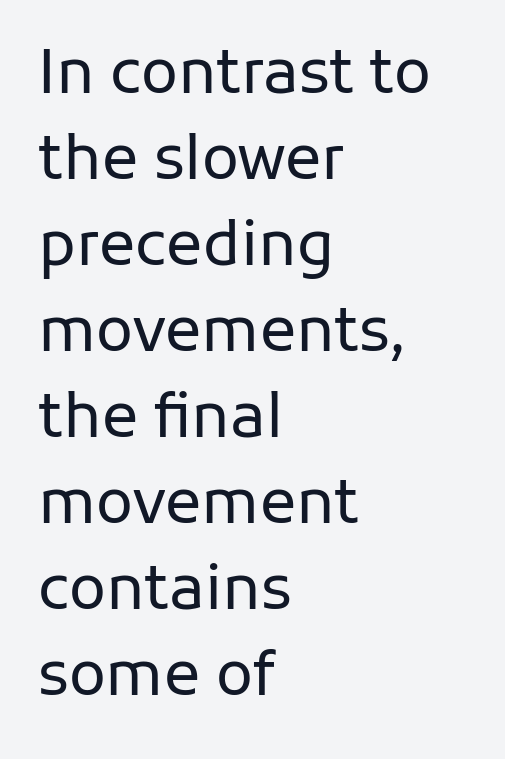
{"serif": "no", "italic": "no", "bold": "no", "weight": "regular", "width": "normal", "stroke_contrast": "low", "x_height": "medium", "monospaced": "no", "underline": "no", "align": "left", "line_spacing": "normal", "line_spacing_ratio": 1.41, "letter_spacing": "normal", "letter_spacing_em": 0.0, "glyph_px": 61}
